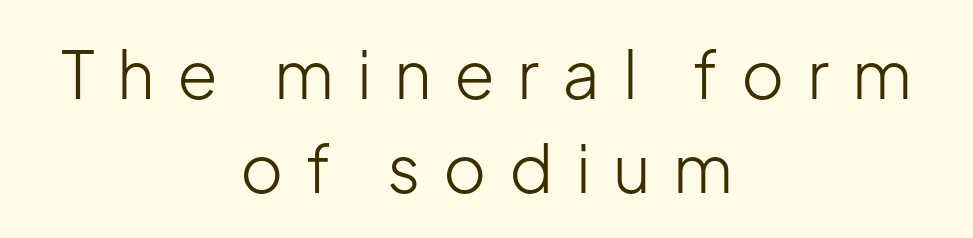
{"serif": "no", "italic": "no", "bold": "no", "weight": "light", "width": "normal", "stroke_contrast": "low", "x_height": "medium", "monospaced": "no", "underline": "no", "align": "center", "line_spacing": "normal", "line_spacing_ratio": 1.42, "letter_spacing": "wide", "letter_spacing_em": 0.34, "glyph_px": 66}
